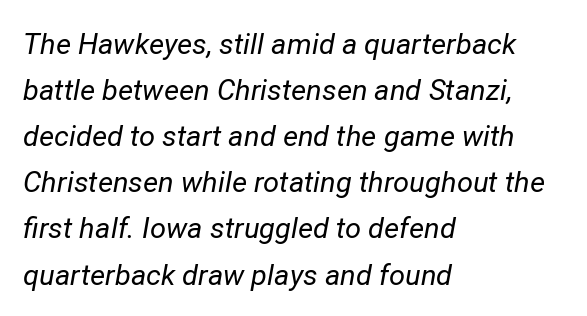
The image shows 29 px regular-weight type, italic (leaning right); set left-aligned, normal line spacing (1.59x), normal letter spacing, not underlined; low stroke contrast and a medium x-height.
